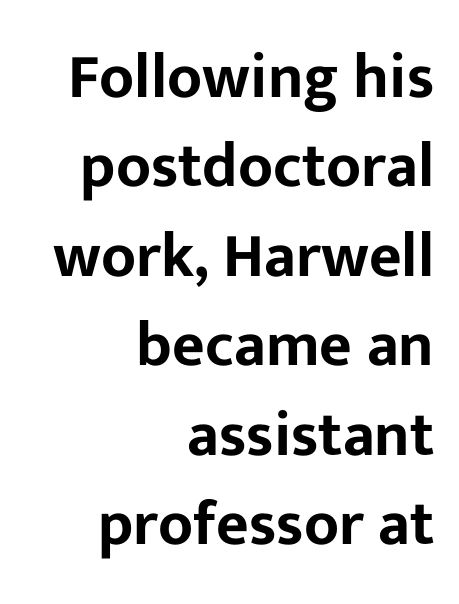
{"serif": "no", "italic": "no", "width": "normal", "stroke_contrast": "low", "x_height": "medium", "monospaced": "no", "underline": "no", "align": "right", "line_spacing": "normal", "line_spacing_ratio": 1.42, "letter_spacing": "normal", "letter_spacing_em": 0.0, "glyph_px": 63}
